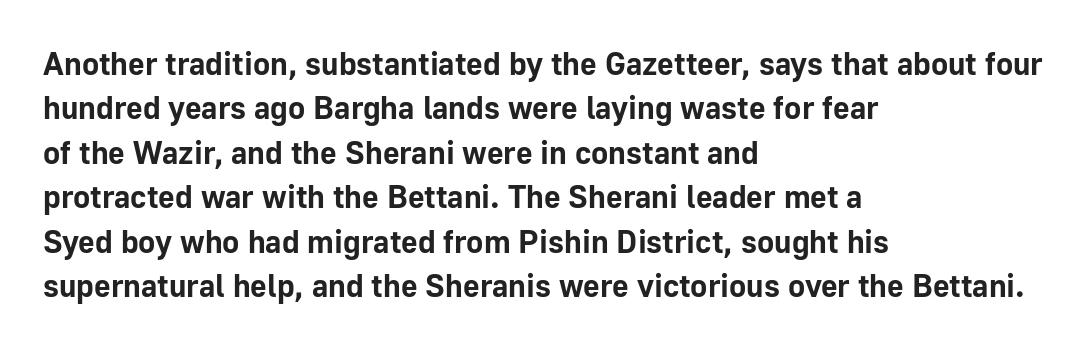
{"serif": "no", "italic": "no", "bold": "yes", "weight": "bold", "width": "normal", "stroke_contrast": "low", "x_height": "medium", "monospaced": "no", "underline": "no", "align": "left", "line_spacing": "normal", "line_spacing_ratio": 1.39, "letter_spacing": "normal", "letter_spacing_em": 0.0, "glyph_px": 32}
